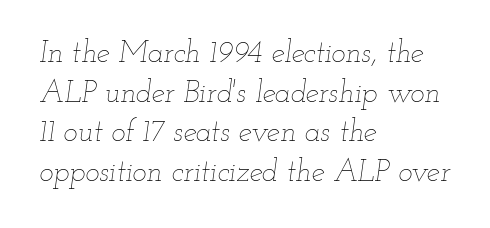
{"italic": "yes", "lean": "right", "slant_degrees": 12, "bold": "no", "weight": "thin", "width": "wide", "stroke_contrast": "low", "x_height": "small", "monospaced": "no", "underline": "no", "align": "left", "line_spacing": "normal", "line_spacing_ratio": 1.32, "letter_spacing": "normal", "letter_spacing_em": 0.0, "glyph_px": 30}
